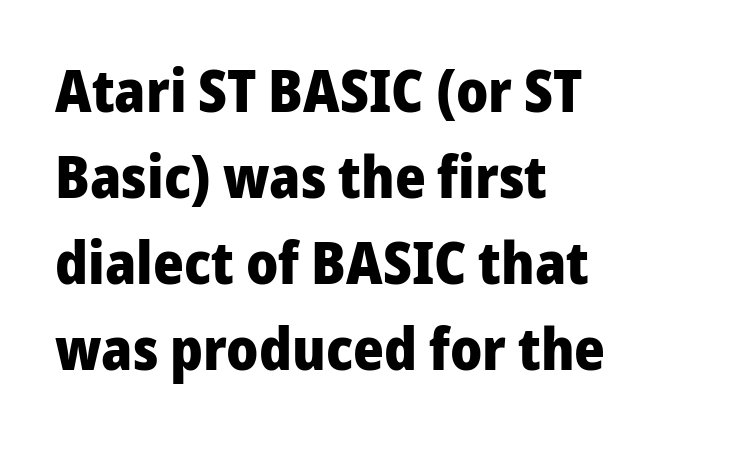
The image shows 59 px heavy sans-serif type, upright; set left-aligned, normal line spacing (1.46x), normal letter spacing, not underlined; low stroke contrast and a medium x-height.
